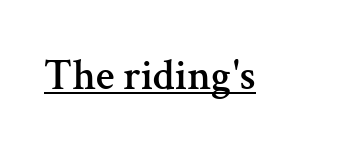
The image shows 43 px serif type, upright; set normal letter spacing, underlined; medium stroke contrast and a medium x-height.
